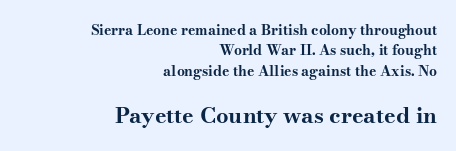
The image shows 22 px bold type, upright; set right-aligned, normal line spacing (1.46x), normal letter spacing, not underlined; the second (bottom) block is 1.57x larger.
